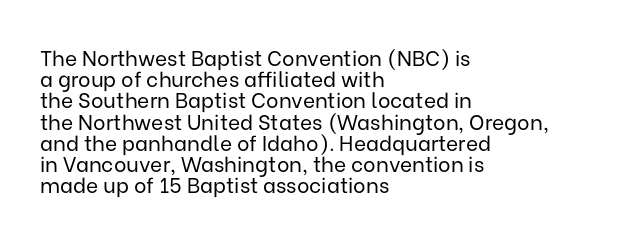
Q: Is the text bold? A: No.
Q: Is the text italic (slanted)? A: No, it is upright.
Q: Is the text underlined? A: No.
Q: How is the paragraph aligned? A: Left-aligned.
Q: Is the spacing between letters normal or unusually wide? A: Normal.
Q: Is the spacing between lines tight, normal or loose? A: Tight.
